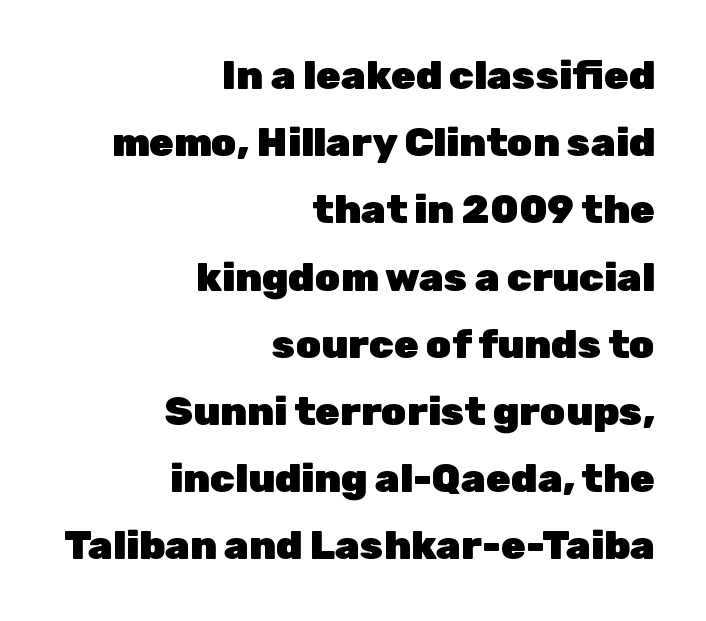
{"serif": "no", "italic": "no", "bold": "yes", "weight": "heavy", "width": "normal", "stroke_contrast": "low", "x_height": "medium", "monospaced": "no", "underline": "no", "align": "right", "line_spacing": "normal", "line_spacing_ratio": 1.68, "letter_spacing": "normal", "letter_spacing_em": 0.0, "glyph_px": 40}
